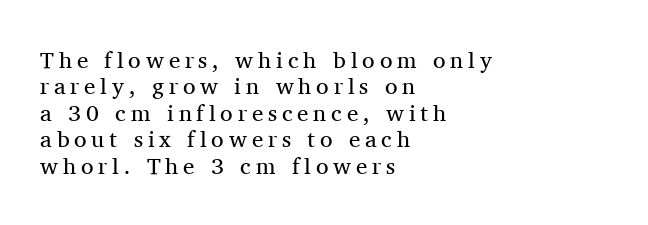
{"italic": "no", "bold": "no", "underline": "no", "align": "left", "line_spacing": "tight", "line_spacing_ratio": 1.15, "letter_spacing": "wide", "letter_spacing_em": 0.21, "glyph_px": 23}
